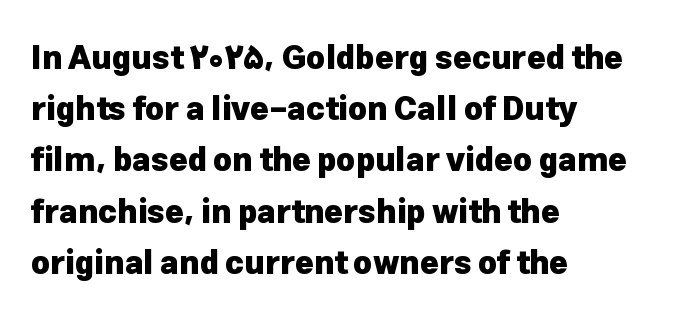
The image shows 32 px heavy sans-serif type, upright; set left-aligned, normal line spacing (1.6x), normal letter spacing, not underlined; low stroke contrast and a medium x-height.
